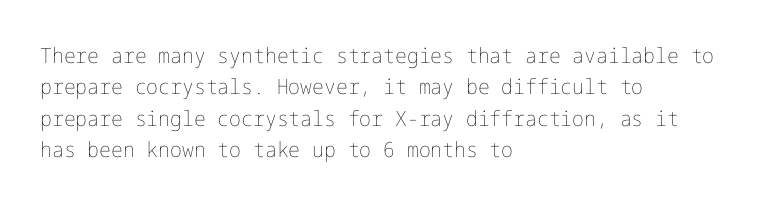
The image shows 21 px text type, upright; set left-aligned, normal line spacing (1.5x), normal letter spacing, not underlined.
